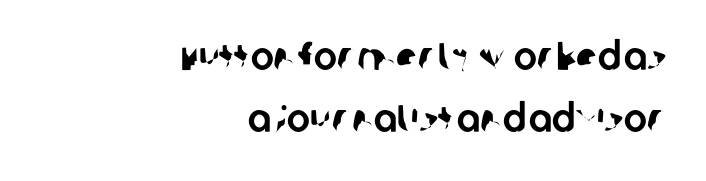
A typesetter would call this zero additional tracking. These lines sit exactly where default settings would place them. All the whitespace from short lines collects on the left. The rendering uses natural spacing where letterforms have individual widths.
